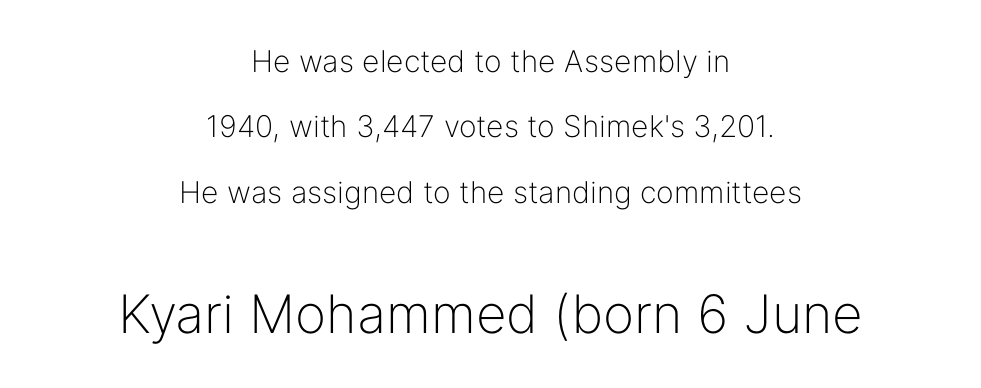
The image shows 53 px light sans-serif type, upright; set centered, loose line spacing (2.18x), normal letter spacing, not underlined; the second (bottom) block is 1.77x larger; low stroke contrast and a medium x-height.
